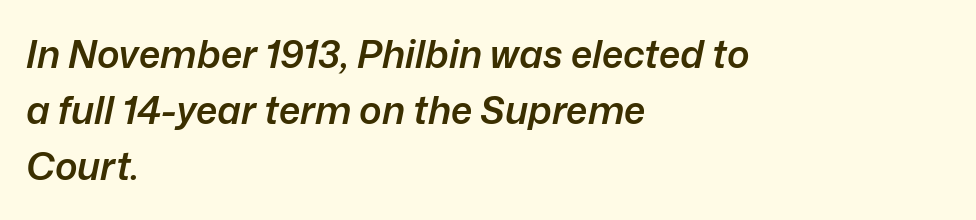
Check the space under the baseline: it is left empty. Its strokes are somewhat broadened, the hallmark of semibold type. The face used here has a pronounced slope to its letters. The face used here is proportionally spaced, like ordinary book or web type.
